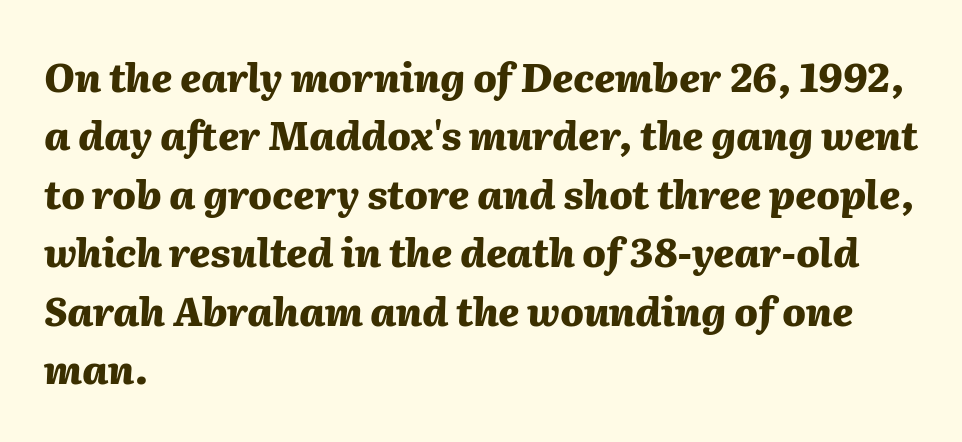
{"italic": "yes", "lean": "right", "slant_degrees": 2, "bold": "yes", "weight": "heavy", "width": "normal", "stroke_contrast": "medium", "x_height": "medium", "monospaced": "no", "underline": "no", "align": "left", "line_spacing": "normal", "line_spacing_ratio": 1.5, "letter_spacing": "normal", "letter_spacing_em": 0.0, "glyph_px": 39}
